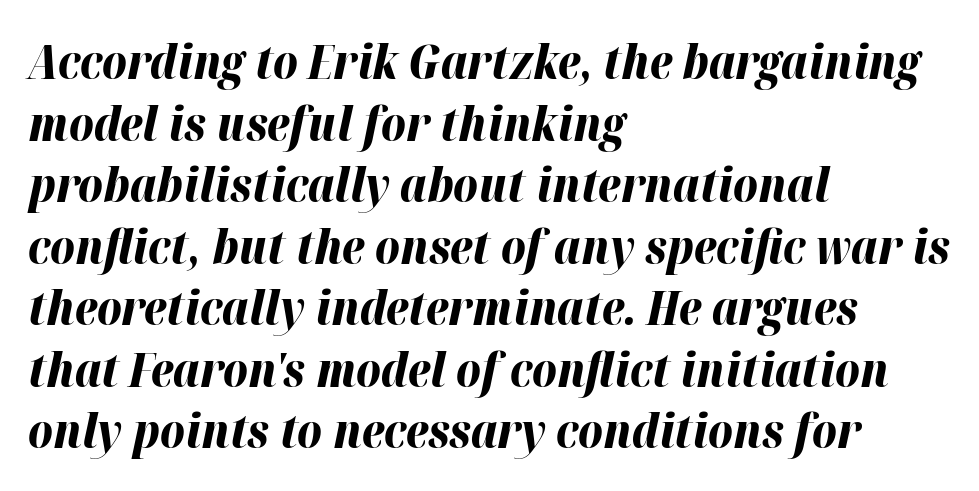
{"italic": "yes", "lean": "right", "slant_degrees": 12, "bold": "yes", "weight": "bold", "width": "normal", "stroke_contrast": "high", "x_height": "medium", "monospaced": "no", "underline": "no", "align": "left", "line_spacing": "normal", "line_spacing_ratio": 1.31, "letter_spacing": "normal", "letter_spacing_em": 0.0, "glyph_px": 47}
